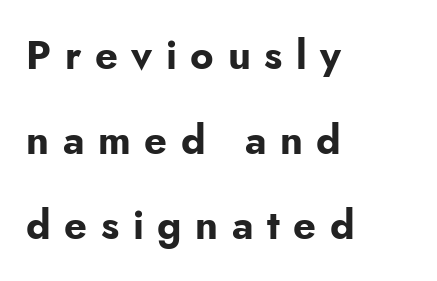
{"serif": "no", "italic": "no", "bold": "yes", "weight": "bold", "width": "normal", "stroke_contrast": "low", "x_height": "small", "monospaced": "no", "underline": "no", "align": "left", "line_spacing": "loose", "line_spacing_ratio": 2.13, "letter_spacing": "wide", "letter_spacing_em": 0.34, "glyph_px": 40}
